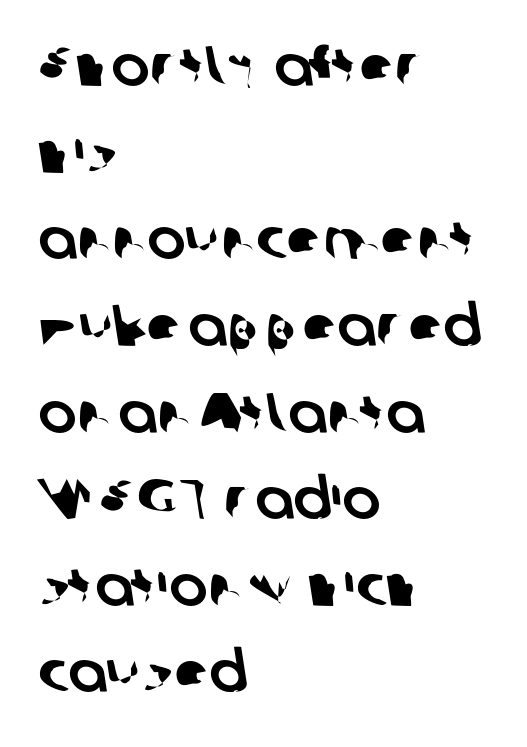
The image shows 57 px sans-serif type; set left-aligned, normal line spacing (1.52x), normal letter spacing, not underlined; low stroke contrast and a medium x-height.
